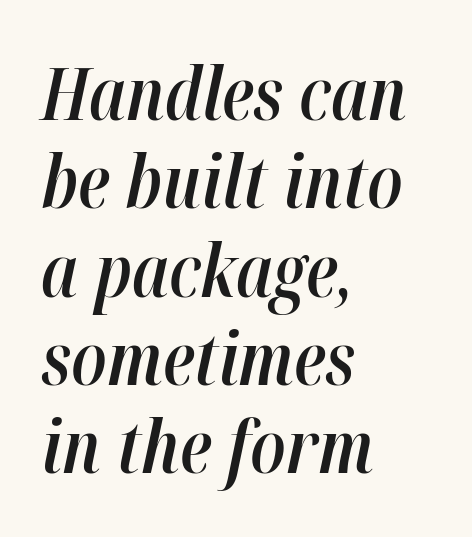
The image shows 73 px semibold, condensed type, italic (leaning right); set left-aligned, line spacing 1.21x, normal letter spacing, not underlined; high stroke contrast and a medium x-height.
